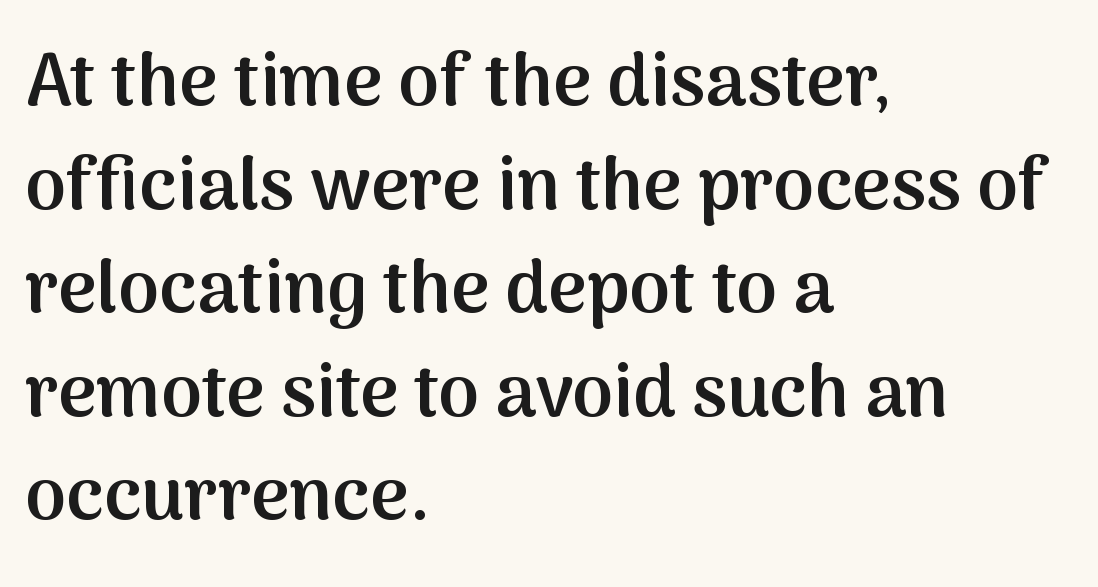
Q: Is the text bold? A: Semi-bold.
Q: Is the text italic (slanted)? A: No, it is upright.
Q: Is the typeface a serif or a sans-serif typeface? A: Sans-serif.
Q: Is the text underlined? A: No.
Q: How is the paragraph aligned? A: Left-aligned.
Q: Is the spacing between letters normal or unusually wide? A: Normal.
Q: Is the spacing between lines tight, normal or loose? A: Normal.
Q: Width (condensed, normal, or wide)? A: Normal.
Q: Stroke contrast? A: Medium.
Q: x-height? A: Medium.
Q: Monospaced? A: No.
